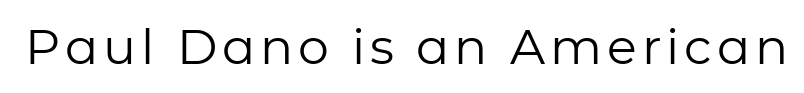
{"serif": "no", "italic": "no", "bold": "no", "weight": "regular", "width": "normal", "stroke_contrast": "low", "x_height": "medium", "monospaced": "no", "underline": "no", "glyph_px": 49}
